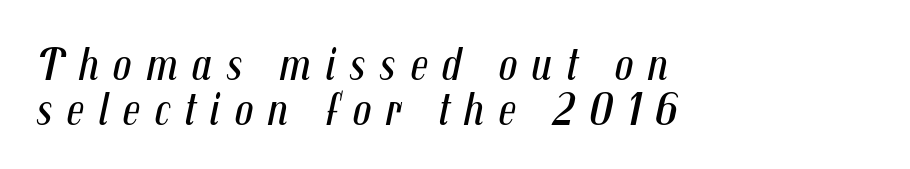
Q: Is the text bold? A: No.
Q: Is the text italic (slanted)? A: Yes, it leans right by about 12 degrees.
Q: Is the text underlined? A: No.
Q: How is the paragraph aligned? A: Left-aligned.
Q: Is the spacing between letters normal or unusually wide? A: Unusually wide.
Q: Is the spacing between lines tight, normal or loose? A: Tight.
Q: Width (condensed, normal, or wide)? A: Condensed.
Q: Stroke contrast? A: Medium.
Q: x-height? A: Medium.
Q: Monospaced? A: No.
